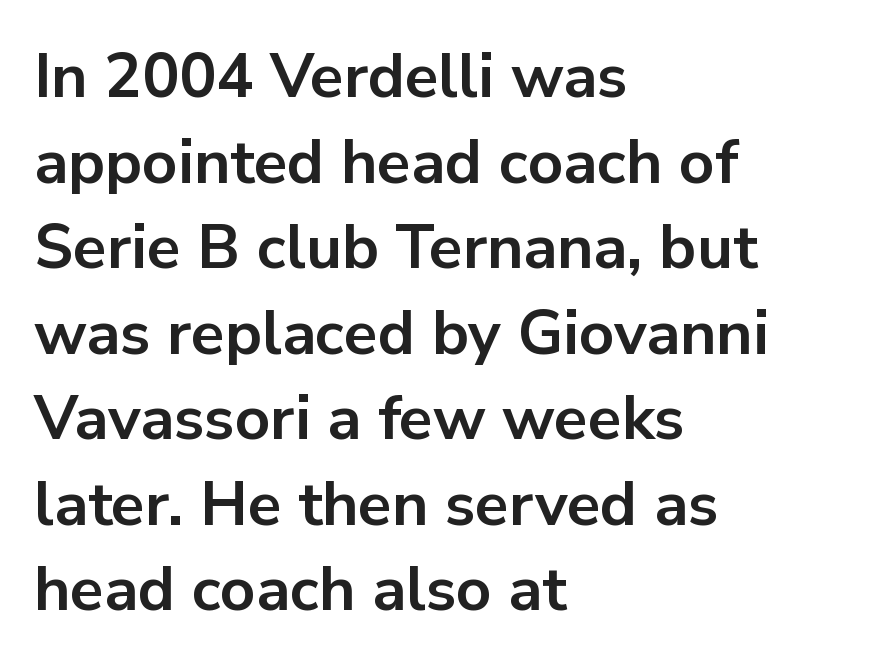
{"serif": "no", "italic": "no", "bold": "yes", "weight": "bold", "width": "normal", "stroke_contrast": "low", "x_height": "medium", "monospaced": "no", "underline": "no", "align": "left", "line_spacing": "normal", "line_spacing_ratio": 1.38, "letter_spacing": "normal", "letter_spacing_em": 0.0, "glyph_px": 62}
